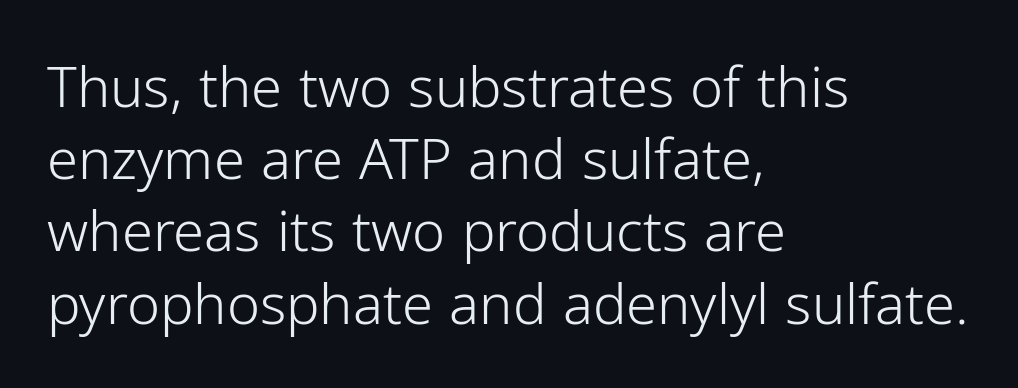
Italic: no, the glyphs are upright roman. The font family rendered here belongs to the sans-serif group. Each row of text sits above clean, open space. Do the characters align in a grid? No, the font is proportional.
